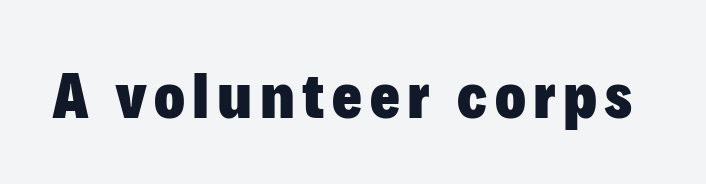
The typography opts for an upright posture over an oblique one. A clean baseline with only descenders dipping below it. You could not count columns in this text — the font is proportionally spaced. The rendering uses a bold face; every stroke is thick and dark.
